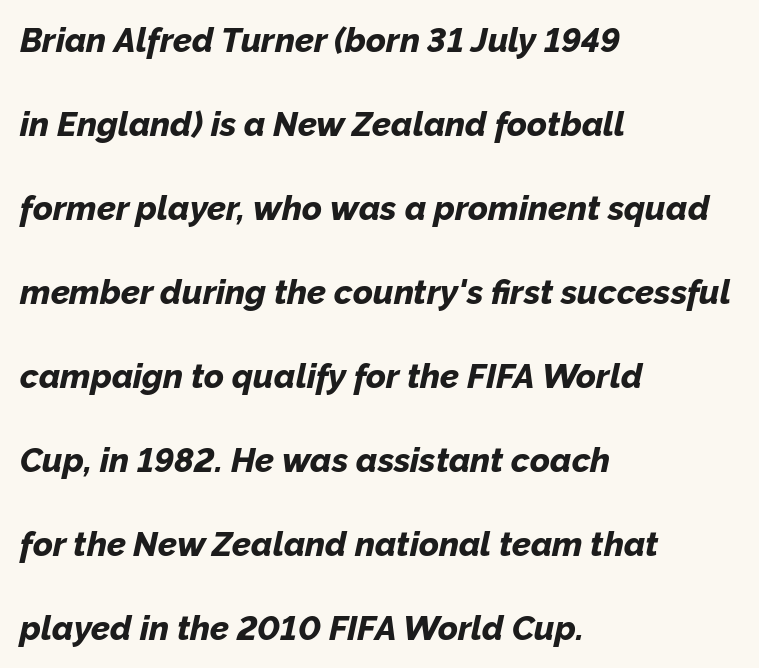
Here the designer chose a conventional face with non-uniform glyph widths. Letter spacing: default. Interline gaps are noticeably wide in this sample. No word sits above an underline. Set as a true bold cut, around the 700 mark. This rendering uses left alignment, leaving the right contour irregular.
